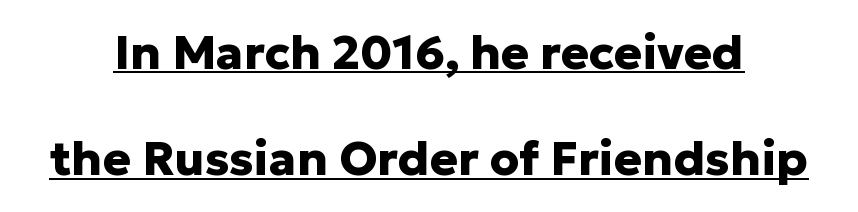
The image shows 47 px heavy sans-serif type, upright; set loose line spacing (2.26x), normal letter spacing, underlined; low stroke contrast and a medium x-height.
